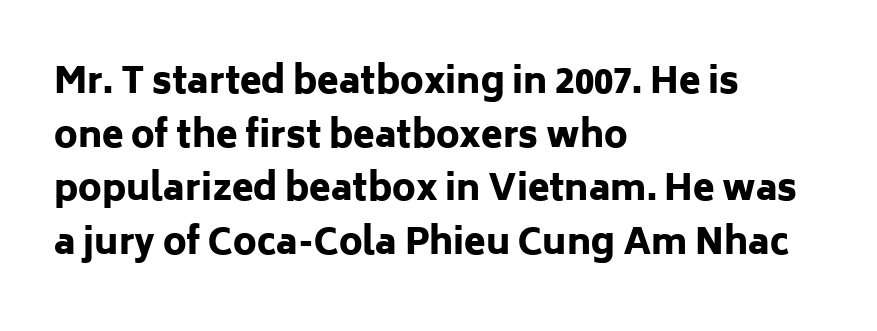
Q: Is the text bold? A: Yes.
Q: Is the text italic (slanted)? A: No, it is upright.
Q: Is the typeface a serif or a sans-serif typeface? A: Sans-serif.
Q: Is the text underlined? A: No.
Q: How is the paragraph aligned? A: Left-aligned.
Q: Is the spacing between letters normal or unusually wide? A: Normal.
Q: Is the spacing between lines tight, normal or loose? A: Normal.
Q: Width (condensed, normal, or wide)? A: Normal.
Q: Stroke contrast? A: Low.
Q: x-height? A: Medium.
Q: Monospaced? A: No.
